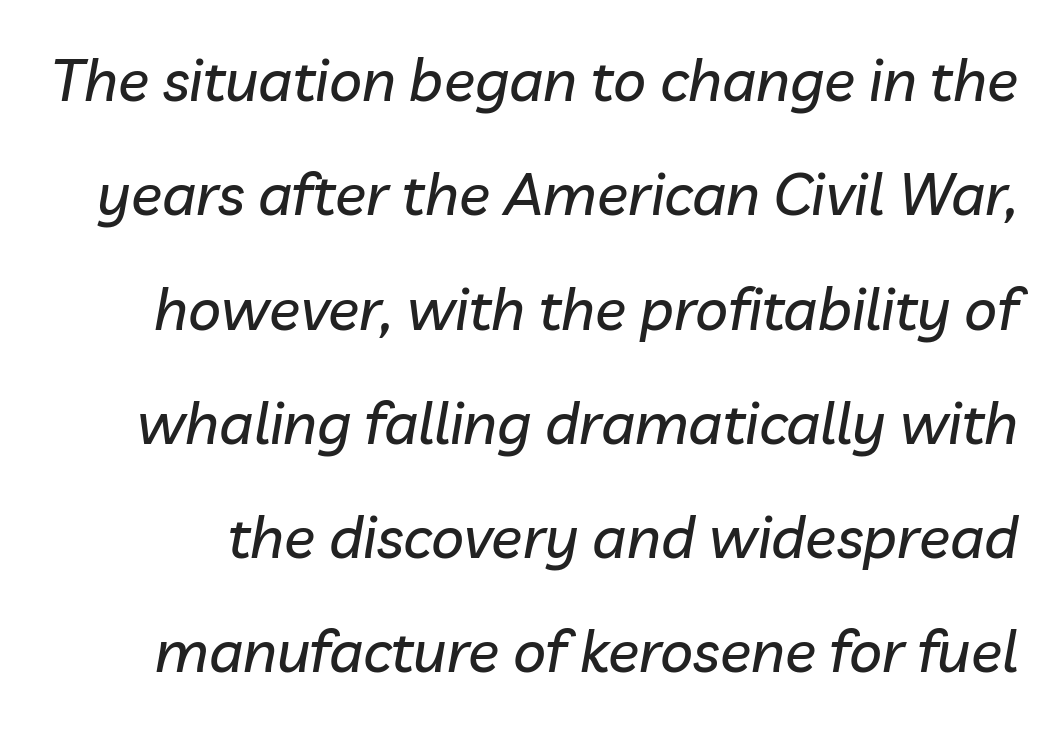
A typesetter would call this zero additional tracking. Loosely led — the rows are spread out. The string is rendered with underlining switched off. The passage shown is typed in a proportional face where columns would drift. Would a proofreader flag this as italicized? Yes.
